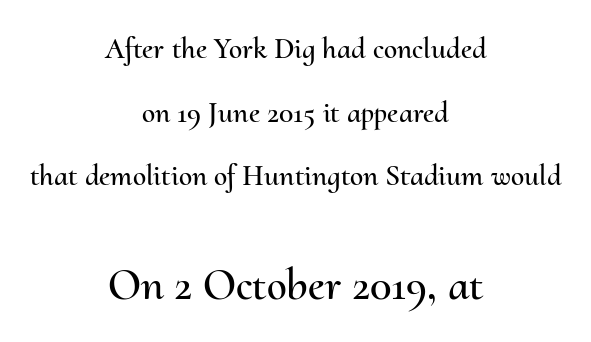
{"italic": "no", "width": "normal", "stroke_contrast": "medium", "x_height": "small", "monospaced": "no", "underline": "no", "align": "center", "line_spacing": "loose", "line_spacing_ratio": 2.12, "letter_spacing": "normal", "letter_spacing_em": 0.0, "larger_block": "second", "size_ratio": 1.5, "glyph_px": 45}
